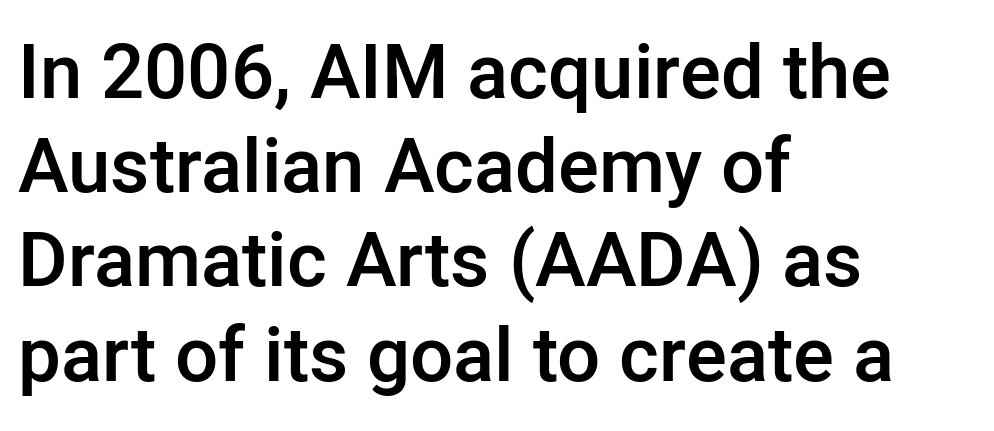
{"serif": "no", "italic": "no", "bold": "semi", "weight": "semibold", "width": "normal", "stroke_contrast": "low", "x_height": "medium", "monospaced": "no", "underline": "no", "align": "left", "line_spacing_ratio": 1.24, "letter_spacing": "normal", "letter_spacing_em": 0.0, "glyph_px": 76}
